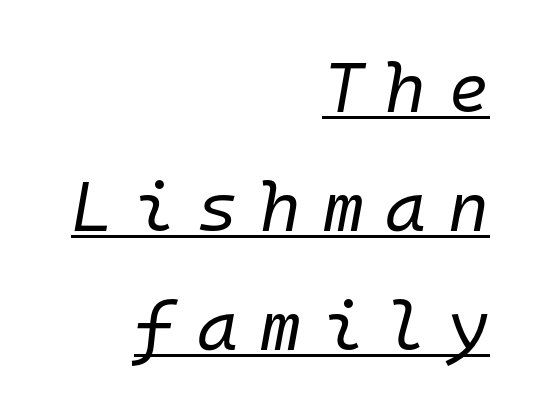
The image shows 70 px regular-weight type, italic (leaning right), monospaced; set right-aligned, normal line spacing (1.7x), unusually wide letter spacing (+0.31 em), underlined; low stroke contrast and a medium x-height.
